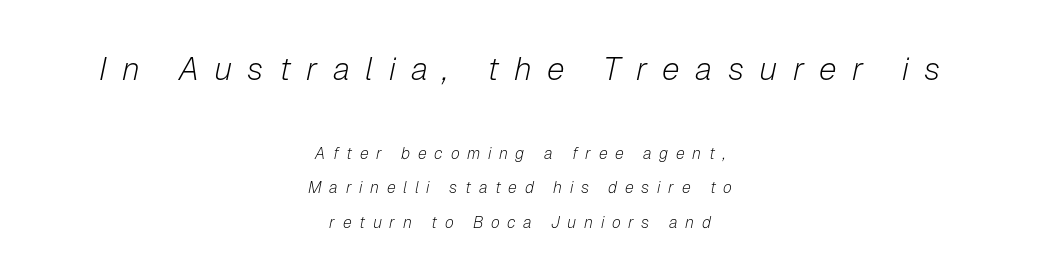
Someone cranked the tracking dial way up on this one. Which margin do the lines hug? Neither — every line sits in the middle. The baseline area is clear. These two chunks differ in scale, with the top chunk taking the larger measure.
